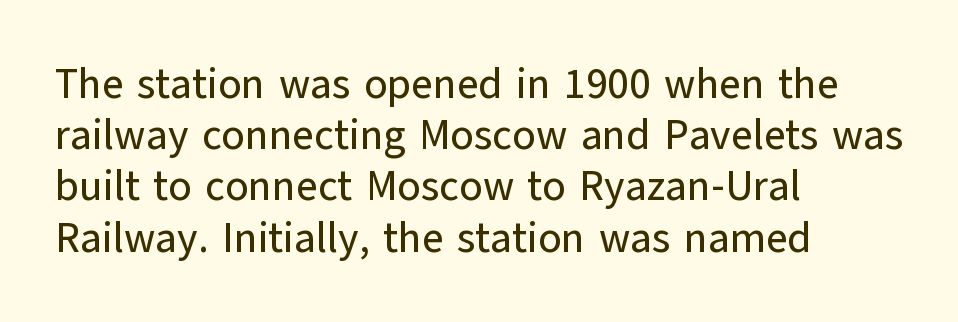
{"serif": "no", "italic": "no", "width": "normal", "stroke_contrast": "low", "x_height": "medium", "monospaced": "no", "underline": "no", "align": "left", "line_spacing_ratio": 1.22, "letter_spacing": "normal", "letter_spacing_em": 0.0, "glyph_px": 42}
